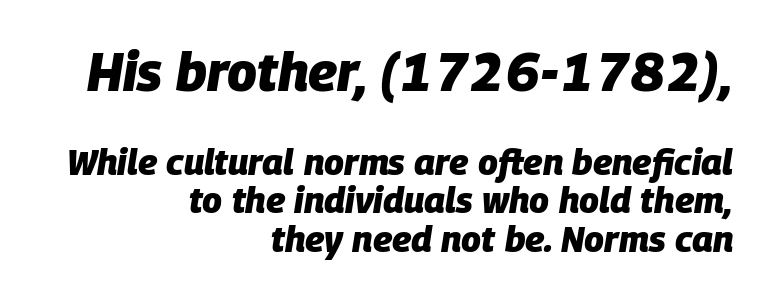
This rendering uses right alignment, leaving the left contour irregular. Yep, that's italic — everything's leaning. Bigger letters appear in the top chunk; the bottom chunk is reduced. The face used here is rendered with its standard letterfit. The rendering uses a small line-height, squeezing the rows.
